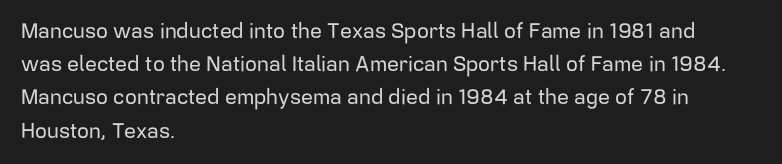
{"italic": "no", "underline": "no", "align": "left", "line_spacing": "normal", "line_spacing_ratio": 1.58, "letter_spacing": "normal", "letter_spacing_em": 0.0, "glyph_px": 21}
